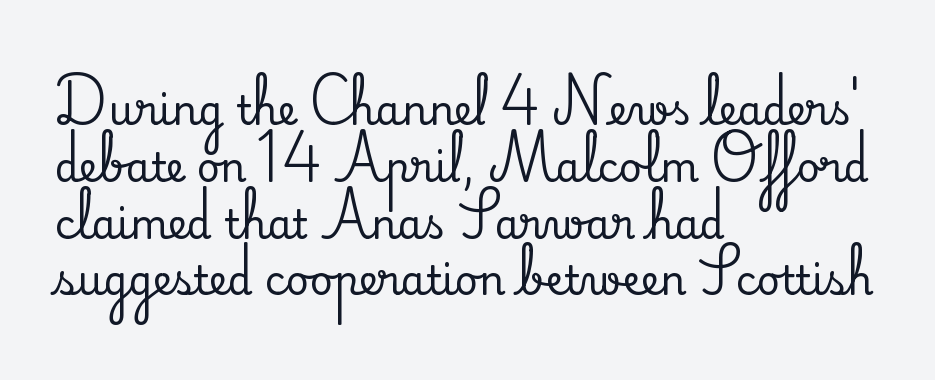
Every stem runs plumb, perpendicular to the baseline. The rendering uses a moderate line-height, typical for paragraphs. You could not count columns in this text — the font is proportionally spaced. The designer went with a serif here, giving each stem small feet. Visually the block forms a straight wall on the left and a jagged coastline on the right. A bare baseline throughout the passage.
